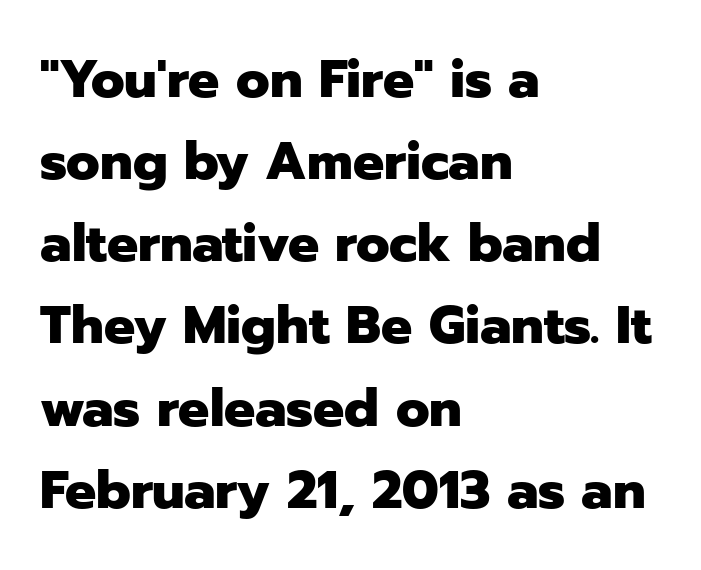
Q: Is the text bold? A: Yes.
Q: Is the text italic (slanted)? A: No, it is upright.
Q: Is the typeface a serif or a sans-serif typeface? A: Sans-serif.
Q: Is the text underlined? A: No.
Q: How is the paragraph aligned? A: Left-aligned.
Q: Is the spacing between letters normal or unusually wide? A: Normal.
Q: Is the spacing between lines tight, normal or loose? A: Normal.
Q: Width (condensed, normal, or wide)? A: Normal.
Q: Stroke contrast? A: Low.
Q: x-height? A: Medium.
Q: Monospaced? A: No.
